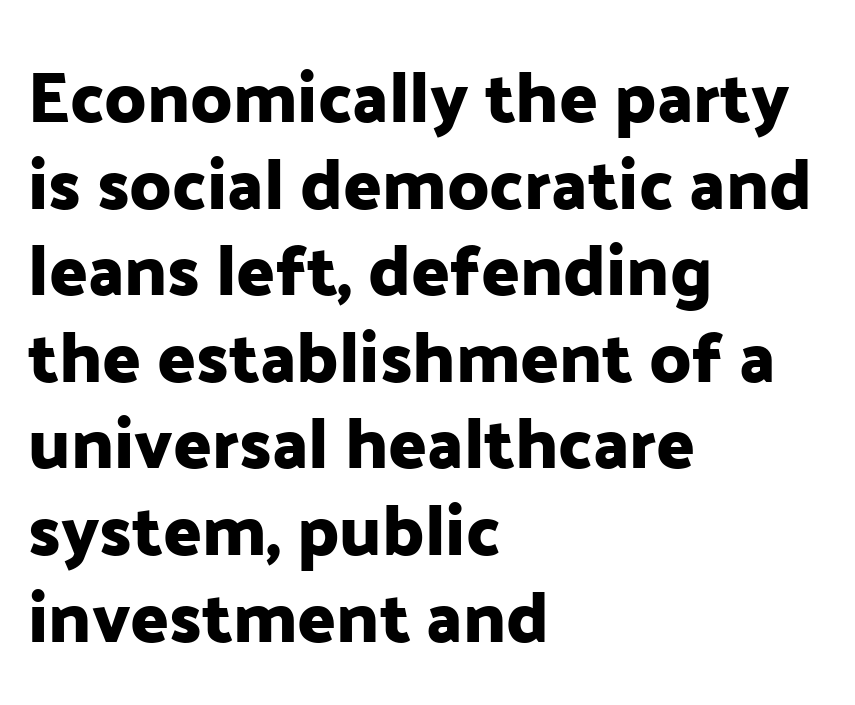
Q: Is the text italic (slanted)? A: No, it is upright.
Q: Is the typeface a serif or a sans-serif typeface? A: Sans-serif.
Q: Is the text underlined? A: No.
Q: How is the paragraph aligned? A: Left-aligned.
Q: Is the spacing between letters normal or unusually wide? A: Normal.
Q: Width (condensed, normal, or wide)? A: Normal.
Q: Stroke contrast? A: Low.
Q: x-height? A: Medium.
Q: Monospaced? A: No.
